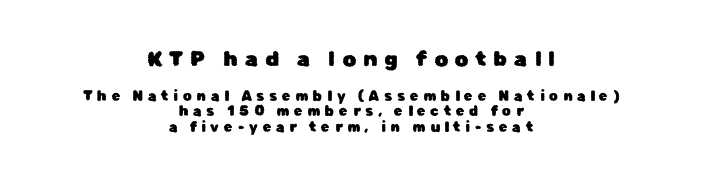
Q: Is the text italic (slanted)? A: No, it is upright.
Q: Is the text underlined? A: No.
Q: How is the paragraph aligned? A: Centered.
Q: Is the spacing between letters normal or unusually wide? A: Unusually wide.
Q: Is the spacing between lines tight, normal or loose? A: Tight.
Q: Which block of text is set in a larger size, the first (top) or the second (bottom)? A: The first (top) one.
